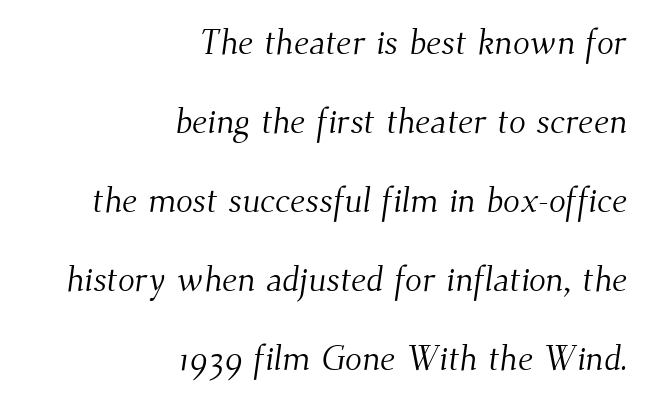
Q: Is the text bold? A: No.
Q: Is the typeface a serif or a sans-serif typeface? A: Serif.
Q: Is the text underlined? A: No.
Q: How is the paragraph aligned? A: Right-aligned.
Q: Is the spacing between letters normal or unusually wide? A: Normal.
Q: Is the spacing between lines tight, normal or loose? A: Loose.
Q: Width (condensed, normal, or wide)? A: Normal.
Q: Stroke contrast? A: Medium.
Q: x-height? A: Small.
Q: Monospaced? A: No.
